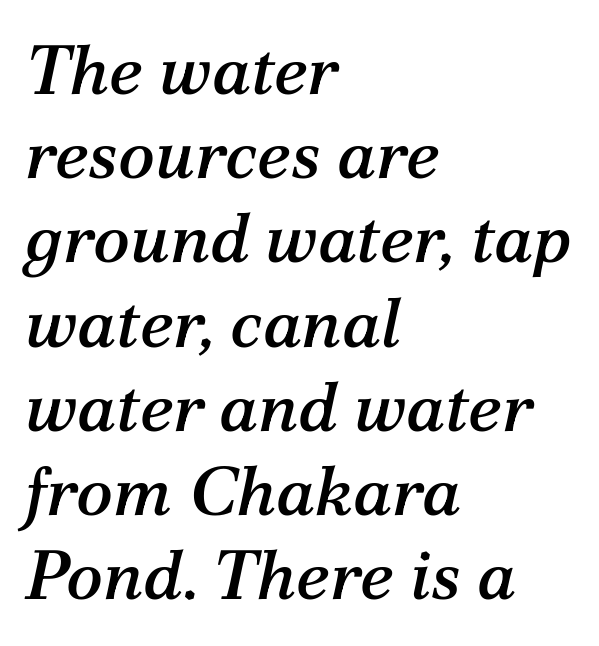
The image shows 69 px serif type, italic (leaning right); set left-aligned, line spacing 1.22x, normal letter spacing, not underlined; medium stroke contrast and a medium x-height.
